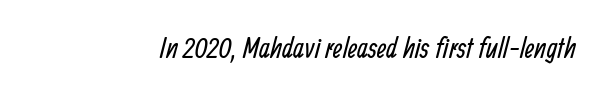
{"serif": "no", "bold": "no", "weight": "regular", "width": "condensed", "stroke_contrast": "low", "x_height": "medium", "monospaced": "no", "underline": "no", "letter_spacing": "normal", "letter_spacing_em": 0.0, "glyph_px": 29}
